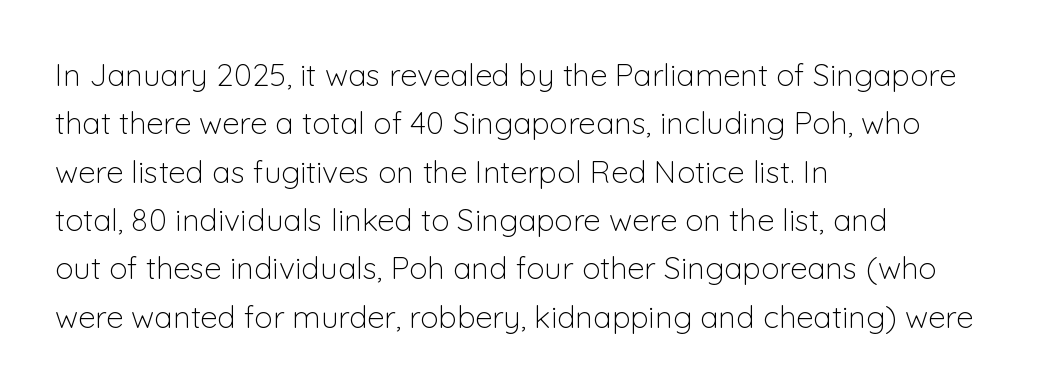
The image shows 31 px light sans-serif type, upright; set left-aligned, normal line spacing (1.56x), normal letter spacing, not underlined; low stroke contrast and a medium x-height.
